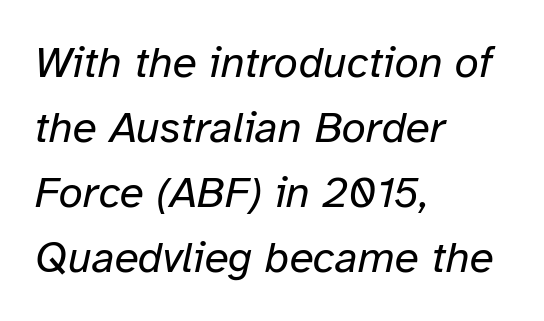
{"italic": "yes", "lean": "right", "slant_degrees": 12, "bold": "no", "weight": "regular", "width": "normal", "stroke_contrast": "low", "x_height": "medium", "monospaced": "no", "underline": "no", "align": "left", "line_spacing": "normal", "line_spacing_ratio": 1.48, "letter_spacing": "normal", "letter_spacing_em": 0.0, "glyph_px": 44}
